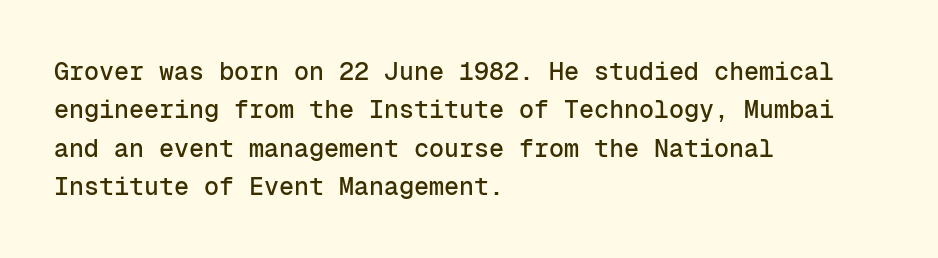
{"italic": "no", "underline": "no", "align": "left", "line_spacing": "normal", "line_spacing_ratio": 1.54, "letter_spacing": "normal", "letter_spacing_em": 0.0, "glyph_px": 25}
